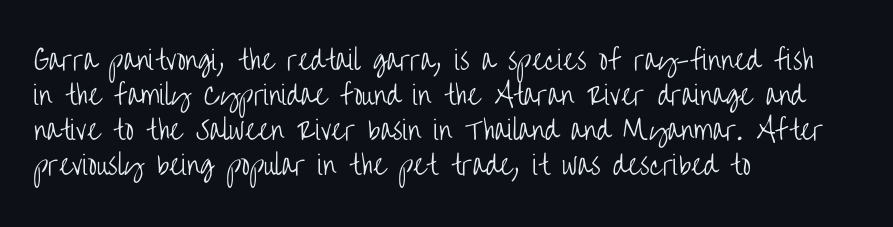
The strip under each line holds only bare page. Short note: letters normally spaced. The axis of the letterforms is exactly vertical. Line spacing here is normal. The rendering anchors every line to the left-hand side.
